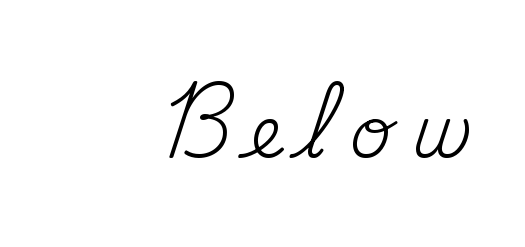
{"serif": "yes", "bold": "no", "weight": "regular", "width": "normal", "stroke_contrast": "medium", "x_height": "small", "monospaced": "no", "underline": "no", "letter_spacing": "wide", "letter_spacing_em": 0.26, "glyph_px": 73}
